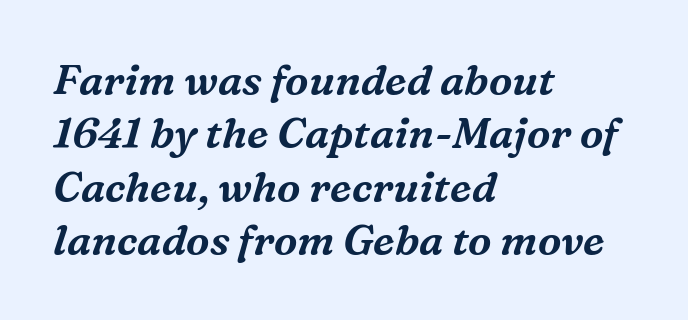
Tracking here is standard; glyphs follow each other at the usual distance. Unmarked baselines from the first word to the last. Do the characters align in a grid? No, the font is proportional. The letters are slanted; this is an italic face. Every row of glyphs begins at an identical x-position on the left. How would I describe the line gaps? Plain and ordinary.
